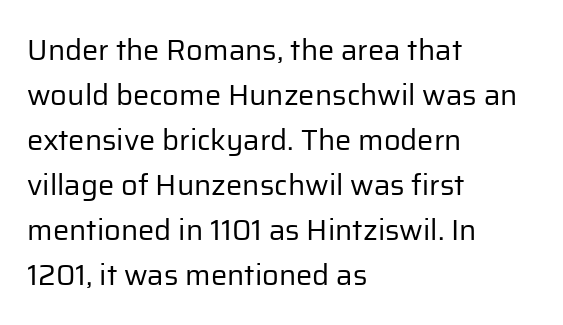
{"serif": "no", "italic": "no", "bold": "no", "weight": "regular", "width": "normal", "stroke_contrast": "low", "x_height": "medium", "monospaced": "no", "underline": "no", "align": "left", "line_spacing": "normal", "line_spacing_ratio": 1.55, "letter_spacing": "normal", "letter_spacing_em": 0.0, "glyph_px": 29}
